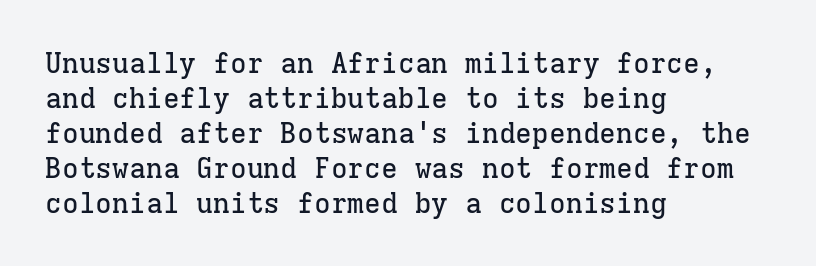
{"serif": "yes", "italic": "no", "width": "normal", "stroke_contrast": "low", "x_height": "medium", "monospaced": "yes", "underline": "no", "align": "left", "line_spacing": "normal", "line_spacing_ratio": 1.25, "letter_spacing": "normal", "letter_spacing_em": 0.0, "glyph_px": 28}
